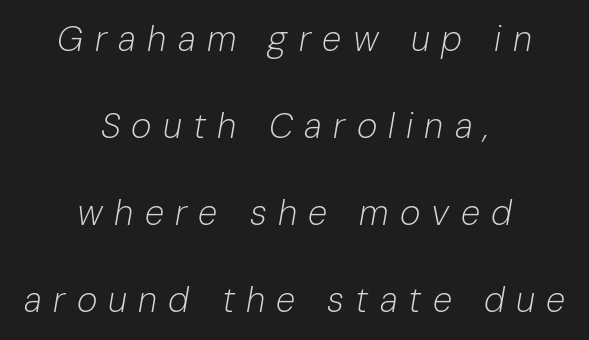
Q: Is the text bold? A: No.
Q: Is the text italic (slanted)? A: Yes, it leans right by about 10 degrees.
Q: Is the text underlined? A: No.
Q: How is the paragraph aligned? A: Centered.
Q: Is the spacing between letters normal or unusually wide? A: Unusually wide.
Q: Is the spacing between lines tight, normal or loose? A: Loose.
Q: Width (condensed, normal, or wide)? A: Normal.
Q: Stroke contrast? A: Low.
Q: x-height? A: Medium.
Q: Monospaced? A: No.
